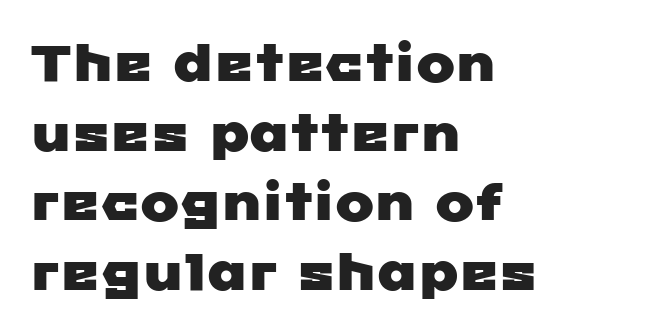
The image shows 52 px wide sans-serif type; set left-aligned, normal line spacing (1.34x), normal letter spacing, not underlined; low stroke contrast and a medium x-height.
